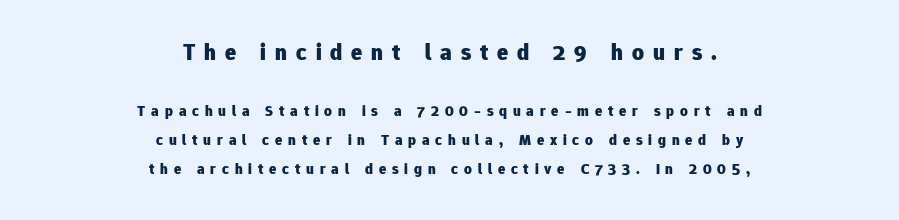
The image shows 23 px bold type, upright; set centered, loose line spacing (1.91x), unusually wide letter spacing (+0.39 em), not underlined; the first (top) block is 1.53x larger.
